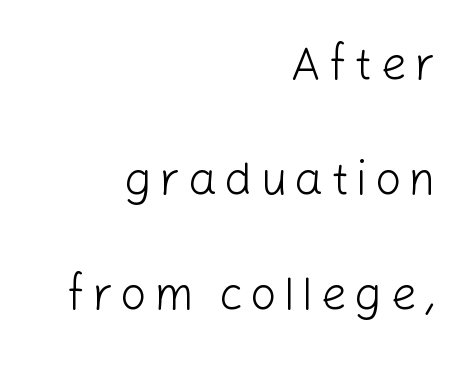
The image shows 46 px light sans-serif type, upright; set right-aligned, loose line spacing (2.5x), not underlined; low stroke contrast and a medium x-height.
